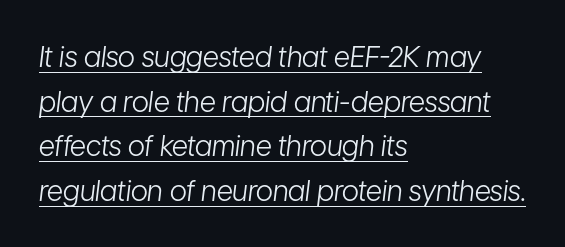
{"italic": "yes", "lean": "right", "slant_degrees": 7, "bold": "no", "weight": "light", "width": "condensed", "stroke_contrast": "low", "x_height": "medium", "monospaced": "no", "underline": "yes", "align": "left", "line_spacing": "normal", "line_spacing_ratio": 1.59, "letter_spacing": "normal", "letter_spacing_em": 0.0, "glyph_px": 28}
